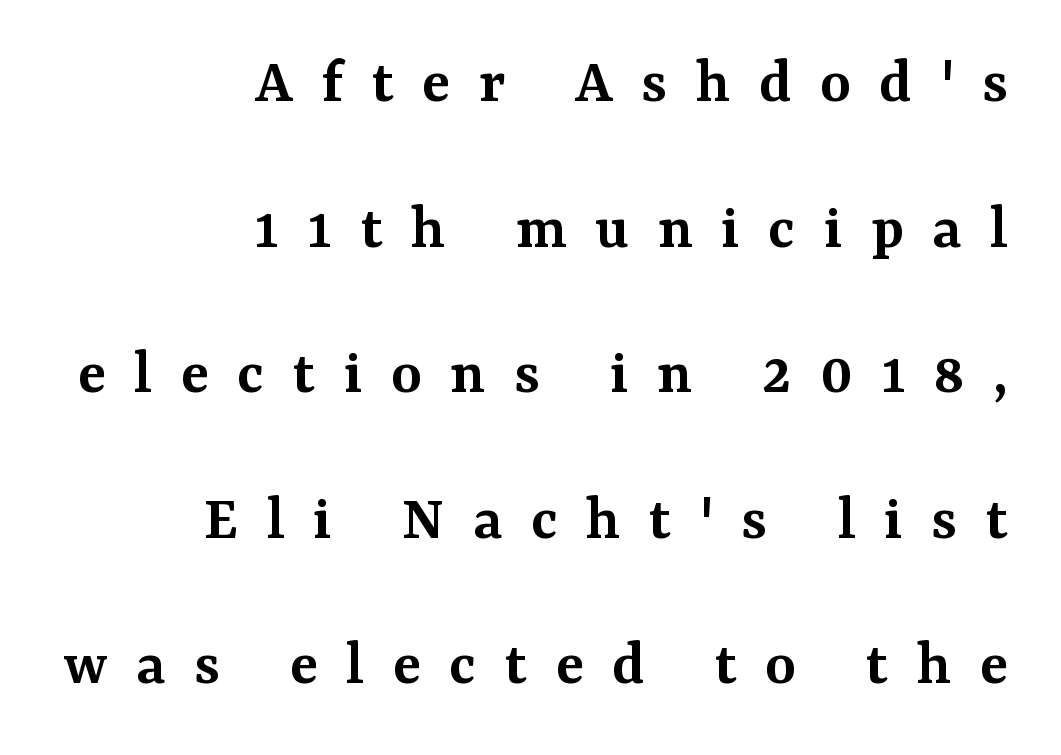
Q: Is the text bold? A: Semi-bold.
Q: Is the text italic (slanted)? A: No, it is upright.
Q: Is the typeface a serif or a sans-serif typeface? A: Serif.
Q: Is the text underlined? A: No.
Q: How is the paragraph aligned? A: Right-aligned.
Q: Is the spacing between letters normal or unusually wide? A: Unusually wide.
Q: Is the spacing between lines tight, normal or loose? A: Loose.
Q: Width (condensed, normal, or wide)? A: Normal.
Q: Stroke contrast? A: Medium.
Q: x-height? A: Medium.
Q: Monospaced? A: No.
